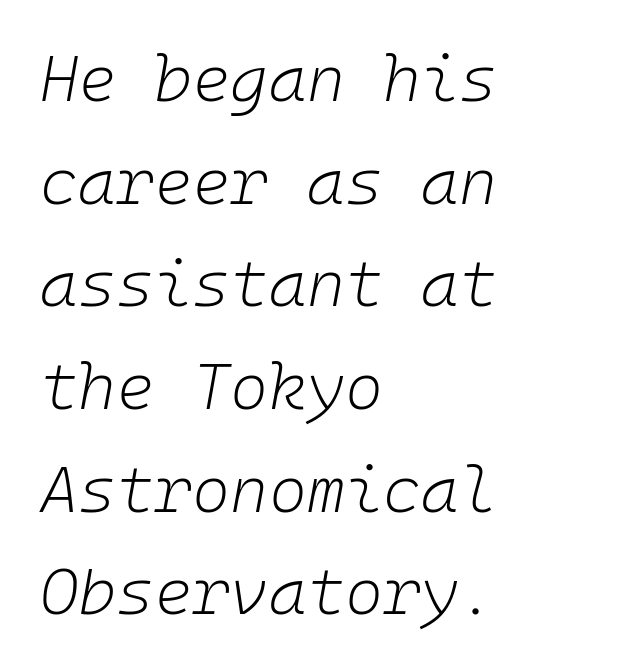
Glyph-to-glyph distance matches everyday printed text. Stroke mass is kept to a normal reading level or below. Rows of type keep a routine distance in the vertical direction. Note the uniform advance width — an 'i' takes as much space as an 'm'. Compared with a centered layout, this one pins lines to the left instead.
